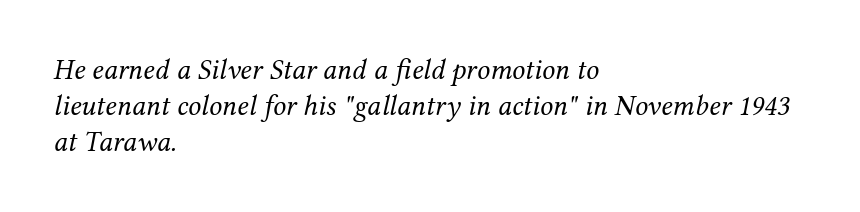
The image shows 29 px regular-weight serif type, italic (leaning right); set left-aligned, line spacing 1.24x, normal letter spacing, not underlined; medium stroke contrast and a medium x-height.
